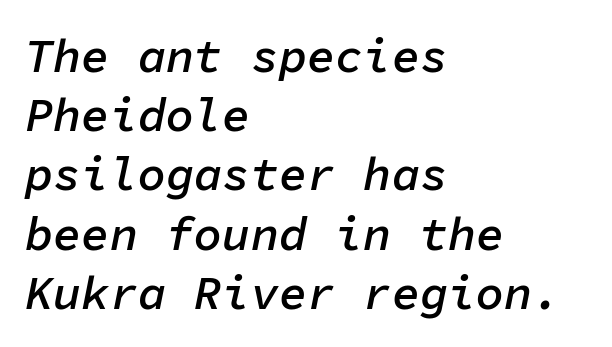
{"italic": "yes", "lean": "right", "slant_degrees": 11, "bold": "semi", "weight": "semibold", "width": "normal", "stroke_contrast": "low", "x_height": "medium", "monospaced": "yes", "underline": "no", "align": "left", "line_spacing": "normal", "line_spacing_ratio": 1.26, "letter_spacing": "normal", "letter_spacing_em": 0.0, "glyph_px": 47}
